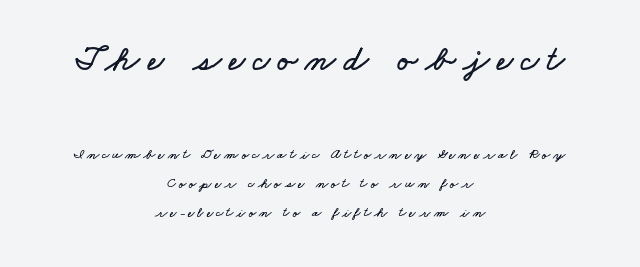
The image shows 36 px wide type; set centered, loose line spacing (2.07x), unusually wide letter spacing (+0.21 em), not underlined; the first (top) block is 2.57x larger; low stroke contrast and a small x-height.
